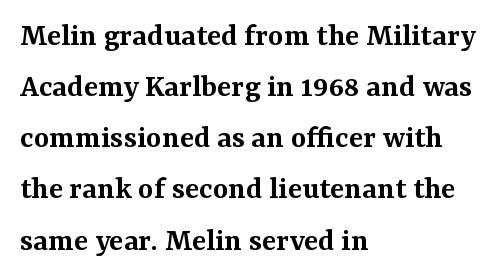
Q: Is the text bold? A: Semi-bold.
Q: Is the text italic (slanted)? A: No, it is upright.
Q: Is the typeface a serif or a sans-serif typeface? A: Serif.
Q: Is the text underlined? A: No.
Q: How is the paragraph aligned? A: Left-aligned.
Q: Is the spacing between letters normal or unusually wide? A: Normal.
Q: Is the spacing between lines tight, normal or loose? A: Normal.
Q: Width (condensed, normal, or wide)? A: Normal.
Q: Stroke contrast? A: Medium.
Q: x-height? A: Medium.
Q: Monospaced? A: No.
